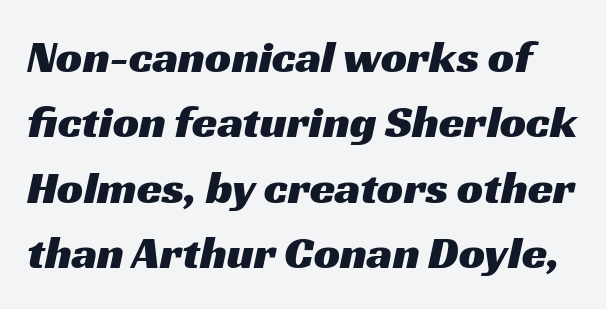
Unmarked baselines from the first word to the last. The letterforms sit shoulder to shoulder at normal distance. Note the varied advance widths — an 'i' is clearly narrower than an 'm'. Does the type have serifs? No, each stem ends abruptly. Vertically, the passage feels balanced, rows spaced as you'd expect.
